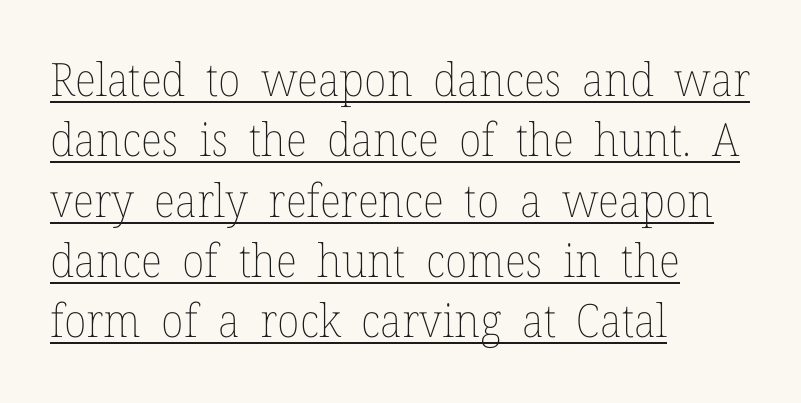
The lettering is marked with a stroke running underneath it. Rendered with straight, roman letterforms. This rendering uses left alignment, leaving the right contour irregular. Stroke mass is kept to a normal reading level or below.
